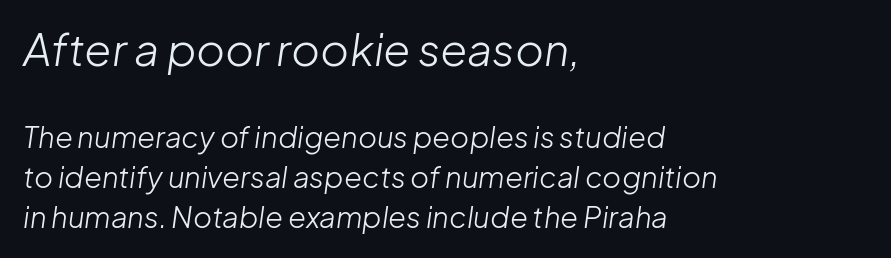
{"italic": "yes", "lean": "right", "slant_degrees": 8, "bold": "no", "weight": "light", "width": "normal", "stroke_contrast": "low", "x_height": "medium", "monospaced": "no", "underline": "no", "align": "left", "line_spacing": "normal", "line_spacing_ratio": 1.38, "letter_spacing": "normal", "letter_spacing_em": 0.0, "larger_block": "first", "size_ratio": 1.52, "glyph_px": 44}
